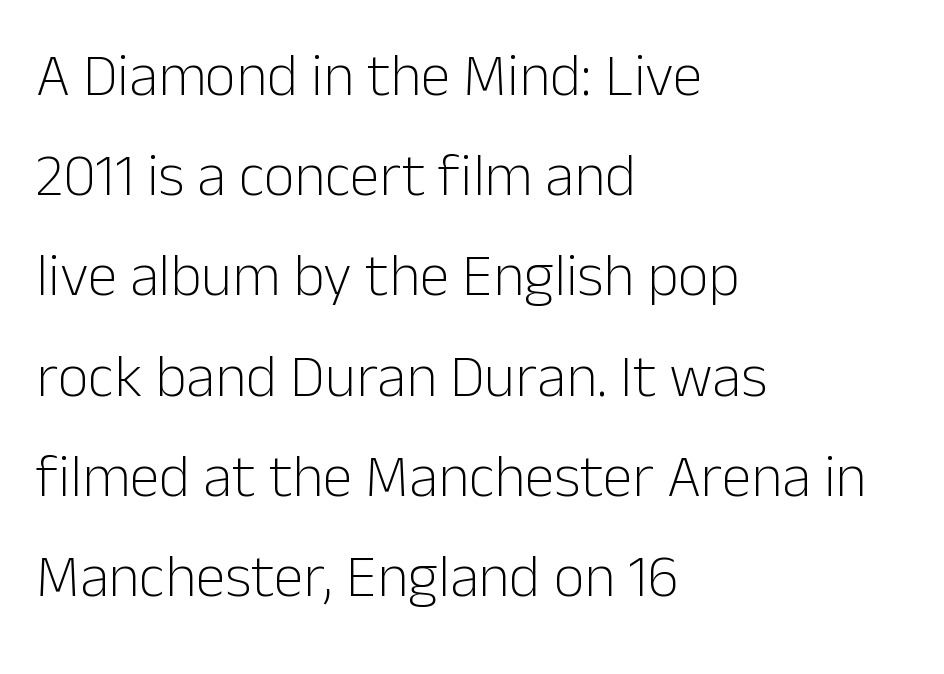
Q: Is the text bold? A: No.
Q: Is the text italic (slanted)? A: No, it is upright.
Q: Is the typeface a serif or a sans-serif typeface? A: Sans-serif.
Q: Is the text underlined? A: No.
Q: How is the paragraph aligned? A: Left-aligned.
Q: Is the spacing between letters normal or unusually wide? A: Normal.
Q: Is the spacing between lines tight, normal or loose? A: Normal.
Q: Width (condensed, normal, or wide)? A: Normal.
Q: Stroke contrast? A: Low.
Q: x-height? A: Medium.
Q: Monospaced? A: No.
